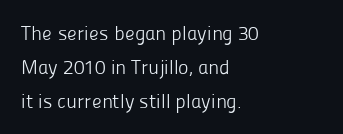
{"italic": "no", "bold": "no", "underline": "no", "align": "left", "line_spacing": "normal", "line_spacing_ratio": 1.7, "letter_spacing": "normal", "letter_spacing_em": 0.0, "glyph_px": 20}
